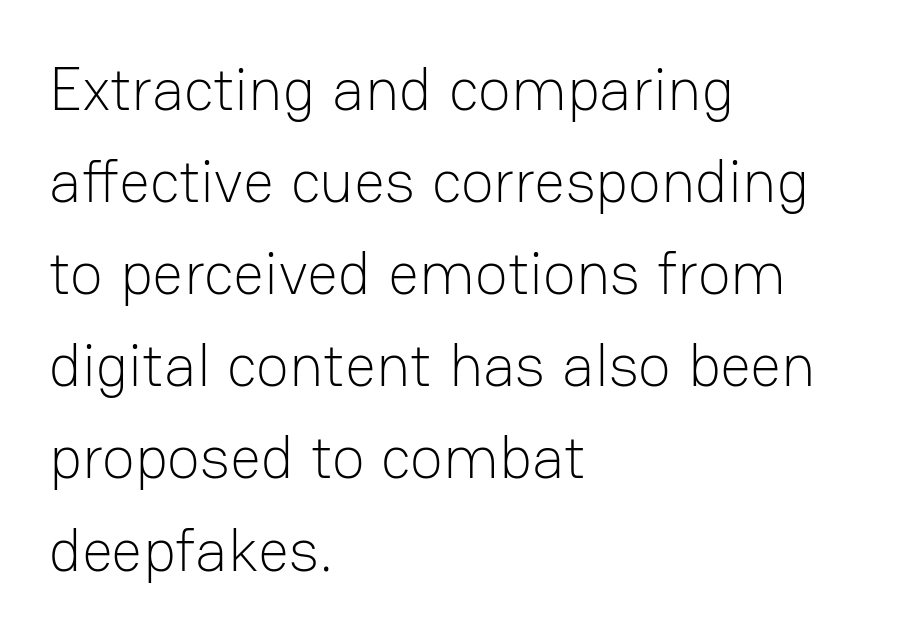
Q: Is the text bold? A: No.
Q: Is the text italic (slanted)? A: No, it is upright.
Q: Is the typeface a serif or a sans-serif typeface? A: Sans-serif.
Q: Is the text underlined? A: No.
Q: How is the paragraph aligned? A: Left-aligned.
Q: Is the spacing between letters normal or unusually wide? A: Normal.
Q: Is the spacing between lines tight, normal or loose? A: Normal.
Q: Width (condensed, normal, or wide)? A: Normal.
Q: Stroke contrast? A: Low.
Q: x-height? A: Medium.
Q: Monospaced? A: No.
